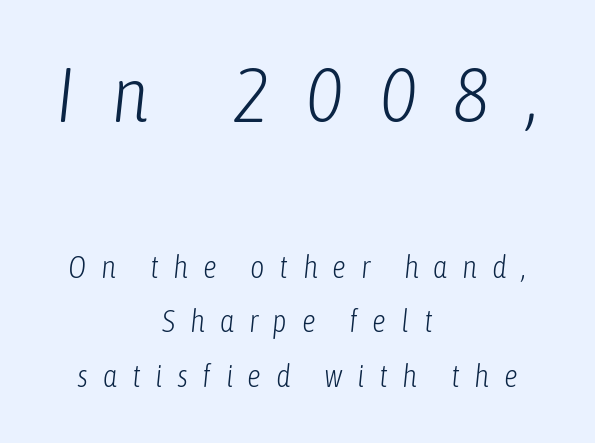
Q: Is the text bold? A: No.
Q: Is the text italic (slanted)? A: Yes, it leans right by about 6 degrees.
Q: Is the text underlined? A: No.
Q: How is the paragraph aligned? A: Centered.
Q: Is the spacing between letters normal or unusually wide? A: Unusually wide.
Q: Which block of text is set in a larger size, the first (top) or the second (bottom)? A: The first (top) one.
Q: Width (condensed, normal, or wide)? A: Condensed.
Q: Stroke contrast? A: Low.
Q: x-height? A: Medium.
Q: Monospaced? A: No.
